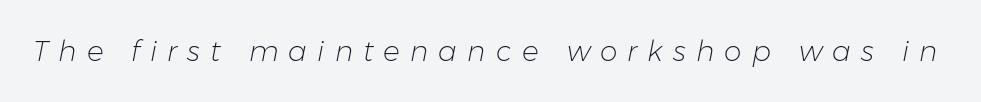
The image shows 28 px light type, italic (leaning right); set unusually wide letter spacing (+0.36 em), not underlined; low stroke contrast and a medium x-height.
